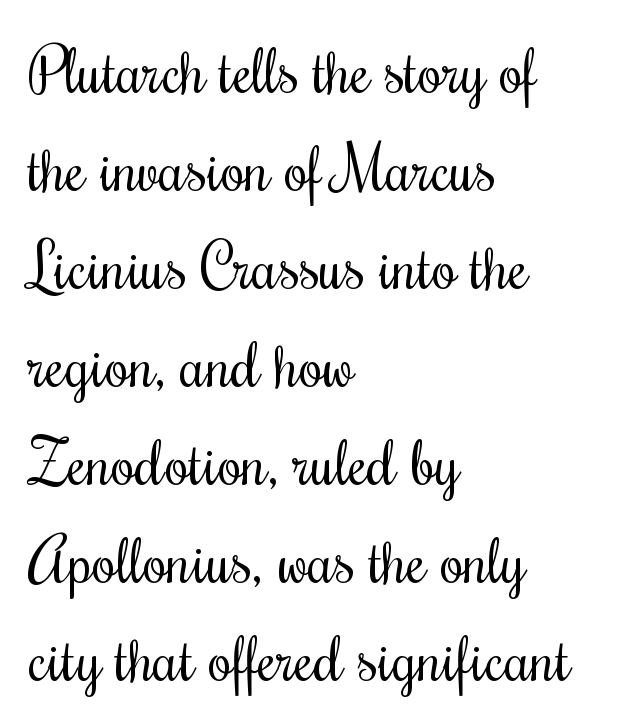
The image shows 62 px regular-weight, condensed type; set left-aligned, normal line spacing (1.58x), normal letter spacing, not underlined; medium stroke contrast and a small x-height.
